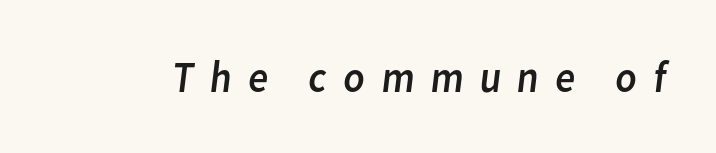
{"serif": "no", "bold": "no", "weight": "regular", "width": "normal", "stroke_contrast": "low", "x_height": "medium", "monospaced": "no", "underline": "no", "letter_spacing": "wide", "letter_spacing_em": 0.34, "glyph_px": 44}
